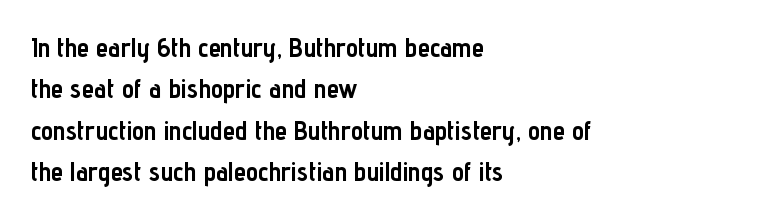
This block has exactly the height ordinary leading produces. The letterforms sit shoulder to shoulder at normal distance. On the weight axis this lands at bold, roughly 700. Line beginnings align vertically; line endings do not. A roman cut, with each character standing at attention.
